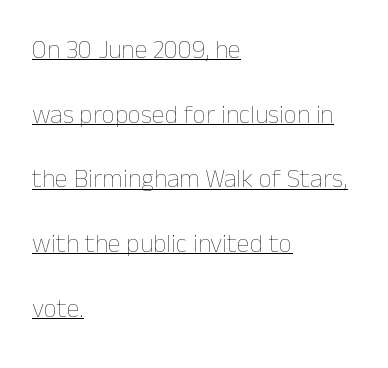
{"italic": "no", "bold": "no", "underline": "yes", "align": "left", "line_spacing": "loose", "line_spacing_ratio": 2.49, "letter_spacing": "normal", "letter_spacing_em": 0.0, "glyph_px": 26}
